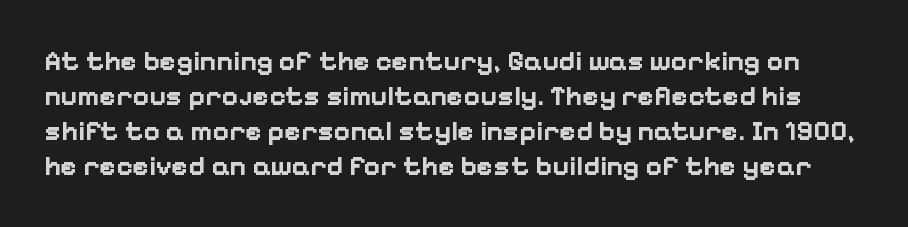
The gaps between neighbouring characters are ordinary and unremarkable. On the weight axis this lands at bold, roughly 700. Decoration check: the copy has no underline. The line-height multiplier appears to be the usual default.
